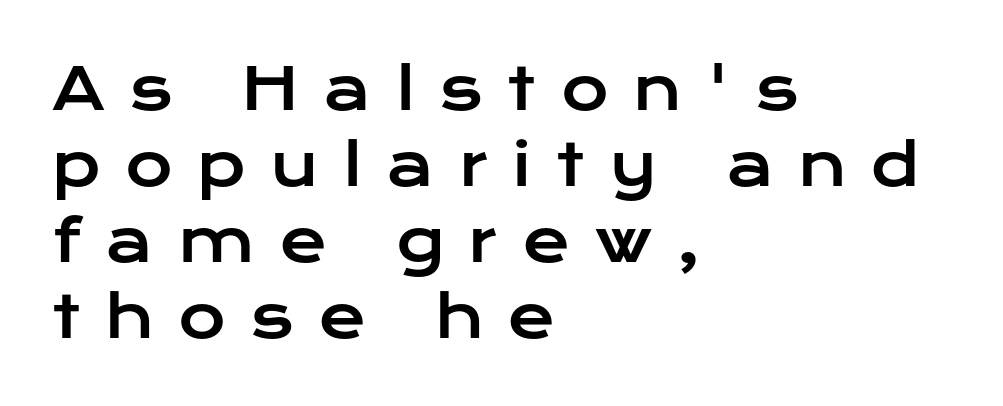
Q: Is the text italic (slanted)? A: No, it is upright.
Q: Is the typeface a serif or a sans-serif typeface? A: Sans-serif.
Q: Is the text underlined? A: No.
Q: How is the paragraph aligned? A: Left-aligned.
Q: Is the spacing between letters normal or unusually wide? A: Unusually wide.
Q: Is the spacing between lines tight, normal or loose? A: Normal.
Q: Width (condensed, normal, or wide)? A: Wide.
Q: Stroke contrast? A: Low.
Q: x-height? A: Medium.
Q: Monospaced? A: No.
